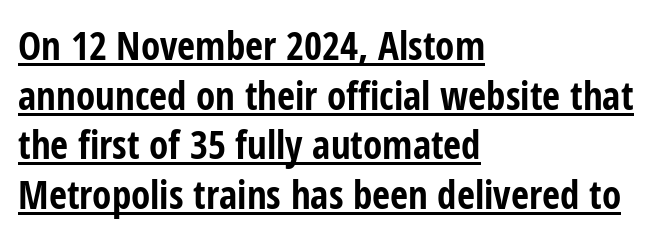
Q: Is the text bold? A: Yes.
Q: Is the text italic (slanted)? A: No, it is upright.
Q: Is the typeface a serif or a sans-serif typeface? A: Sans-serif.
Q: Is the text underlined? A: Yes.
Q: How is the paragraph aligned? A: Left-aligned.
Q: Is the spacing between letters normal or unusually wide? A: Normal.
Q: Is the spacing between lines tight, normal or loose? A: Normal.
Q: Width (condensed, normal, or wide)? A: Condensed.
Q: Stroke contrast? A: Low.
Q: x-height? A: Medium.
Q: Monospaced? A: No.
